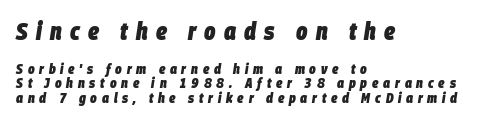
{"italic": "yes", "lean": "right", "slant_degrees": 9, "bold": "yes", "underline": "no", "align": "left", "line_spacing": "tight", "line_spacing_ratio": 1.03, "letter_spacing": "wide", "letter_spacing_em": 0.34, "larger_block": "first", "size_ratio": 1.71, "glyph_px": 24}
